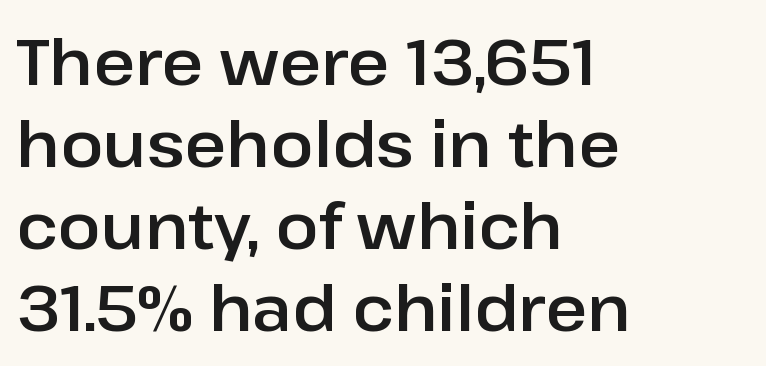
Q: Is the text italic (slanted)? A: No, it is upright.
Q: Is the typeface a serif or a sans-serif typeface? A: Sans-serif.
Q: Is the text underlined? A: No.
Q: How is the paragraph aligned? A: Left-aligned.
Q: Is the spacing between letters normal or unusually wide? A: Normal.
Q: Is the spacing between lines tight, normal or loose? A: Normal.
Q: Width (condensed, normal, or wide)? A: Normal.
Q: Stroke contrast? A: Low.
Q: x-height? A: Medium.
Q: Monospaced? A: No.
